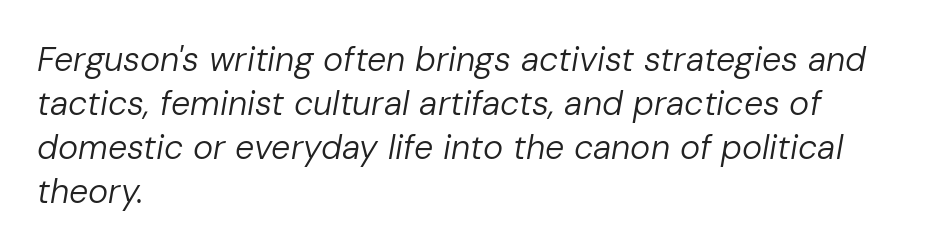
{"italic": "yes", "lean": "right", "slant_degrees": 10, "bold": "no", "weight": "regular", "width": "normal", "stroke_contrast": "low", "x_height": "medium", "monospaced": "no", "underline": "no", "align": "left", "line_spacing": "normal", "line_spacing_ratio": 1.29, "letter_spacing": "normal", "letter_spacing_em": 0.0, "glyph_px": 34}
